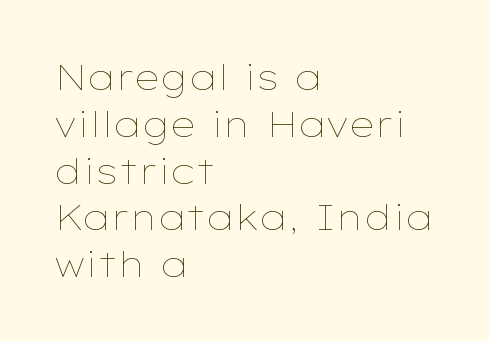
{"italic": "no", "bold": "no", "weight": "thin", "width": "wide", "stroke_contrast": "low", "x_height": "medium", "monospaced": "no", "underline": "no", "align": "left", "line_spacing": "normal", "line_spacing_ratio": 1.3, "letter_spacing": "normal", "letter_spacing_em": 0.0, "glyph_px": 36}
